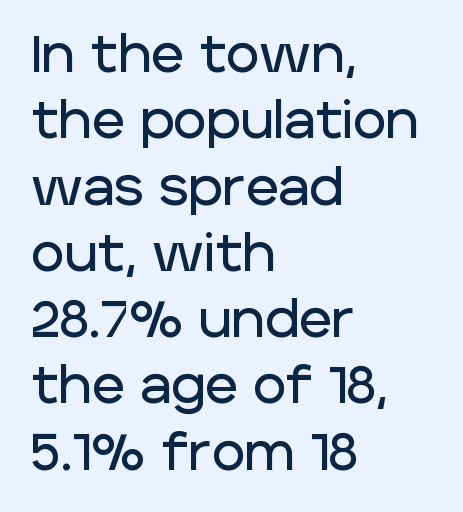
Q: Is the text italic (slanted)? A: No, it is upright.
Q: Is the typeface a serif or a sans-serif typeface? A: Sans-serif.
Q: Is the text underlined? A: No.
Q: How is the paragraph aligned? A: Left-aligned.
Q: Is the spacing between letters normal or unusually wide? A: Normal.
Q: Is the spacing between lines tight, normal or loose? A: Normal.
Q: Width (condensed, normal, or wide)? A: Normal.
Q: Stroke contrast? A: Low.
Q: x-height? A: Large.
Q: Monospaced? A: No.
